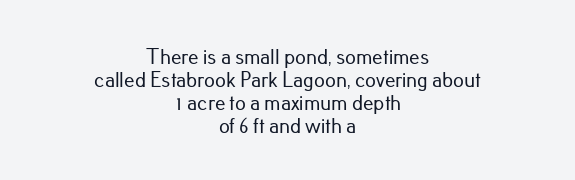
Characters follow at the spacing the type designer built in. Does the leading feel generous? Not at all — it's pinched. You can tell it's not italic because the verticals are truly vertical. Underline: absent. The paragraph shown floats in the horizontal middle.
